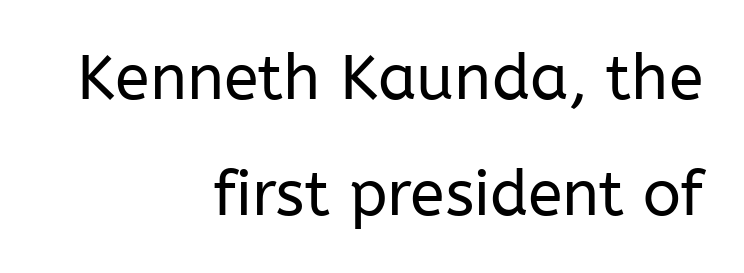
{"serif": "no", "italic": "no", "bold": "no", "weight": "regular", "width": "normal", "stroke_contrast": "low", "x_height": "medium", "monospaced": "no", "underline": "no", "align": "right", "line_spacing_ratio": 1.84, "letter_spacing": "normal", "letter_spacing_em": 0.0, "glyph_px": 63}
